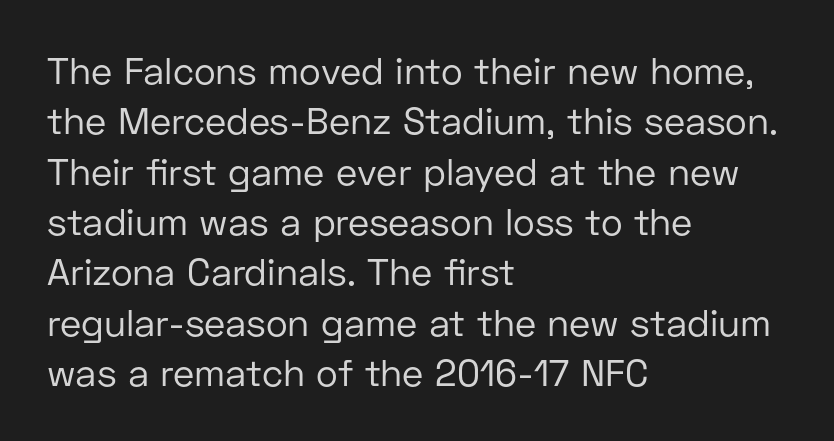
Q: Is the text bold? A: No.
Q: Is the text italic (slanted)? A: No, it is upright.
Q: Is the typeface a serif or a sans-serif typeface? A: Sans-serif.
Q: Is the text underlined? A: No.
Q: How is the paragraph aligned? A: Left-aligned.
Q: Is the spacing between letters normal or unusually wide? A: Normal.
Q: Is the spacing between lines tight, normal or loose? A: Normal.
Q: Width (condensed, normal, or wide)? A: Normal.
Q: Stroke contrast? A: Low.
Q: x-height? A: Medium.
Q: Monospaced? A: No.
